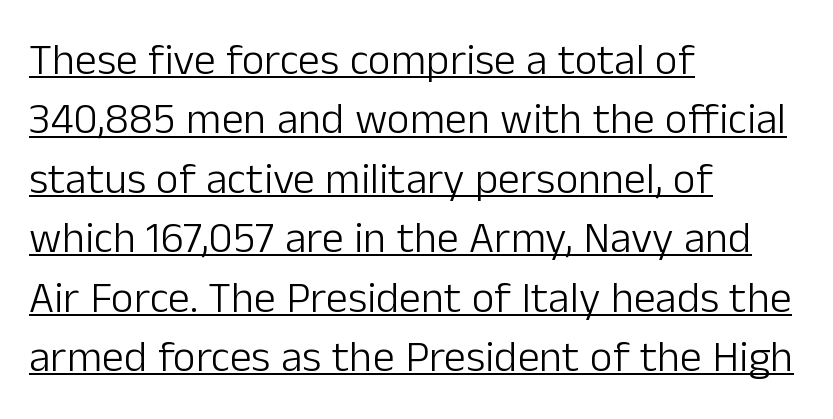
Q: Is the text bold? A: No.
Q: Is the text italic (slanted)? A: No, it is upright.
Q: Is the typeface a serif or a sans-serif typeface? A: Sans-serif.
Q: Is the text underlined? A: Yes.
Q: How is the paragraph aligned? A: Left-aligned.
Q: Is the spacing between letters normal or unusually wide? A: Normal.
Q: Is the spacing between lines tight, normal or loose? A: Normal.
Q: Width (condensed, normal, or wide)? A: Normal.
Q: Stroke contrast? A: Low.
Q: x-height? A: Medium.
Q: Monospaced? A: No.
